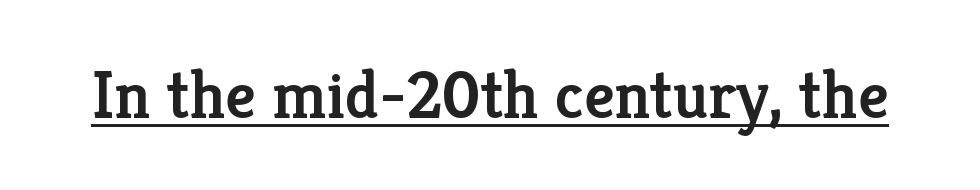
{"serif": "yes", "italic": "no", "bold": "semi", "weight": "semibold", "width": "normal", "stroke_contrast": "low", "x_height": "medium", "monospaced": "no", "underline": "yes", "letter_spacing": "normal", "letter_spacing_em": 0.0, "glyph_px": 67}
